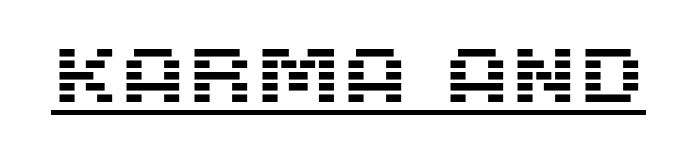
{"serif": "no", "italic": "no", "width": "normal", "stroke_contrast": "medium", "x_height": "large", "monospaced": "no", "underline": "yes", "letter_spacing": "normal", "letter_spacing_em": 0.0, "glyph_px": 77}
